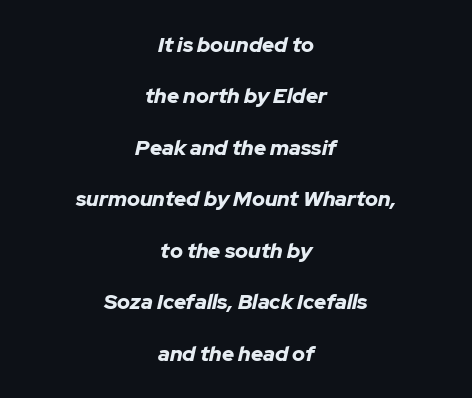
Q: Is the text bold? A: Yes.
Q: Is the text italic (slanted)? A: Yes, it leans right by about 12 degrees.
Q: Is the text underlined? A: No.
Q: How is the paragraph aligned? A: Centered.
Q: Is the spacing between letters normal or unusually wide? A: Normal.
Q: Is the spacing between lines tight, normal or loose? A: Loose.
